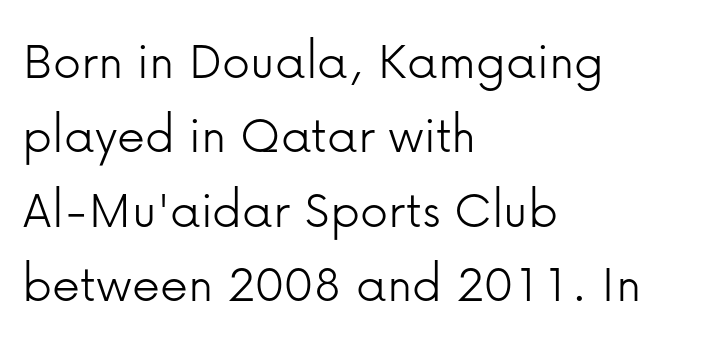
Horizontal alignment here is leftward, the default for most running prose. Compared with typical body copy, the letter spacing here is the same. Does the type have serifs? No, each stem ends abruptly. Note the varied advance widths — an 'i' is clearly narrower than an 'm'. The vertical gap from one line to the next is medium.
